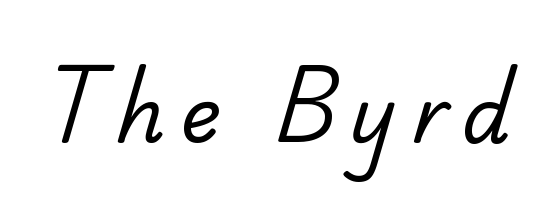
{"serif": "no", "bold": "no", "weight": "regular", "width": "normal", "stroke_contrast": "low", "x_height": "small", "monospaced": "no", "underline": "no", "glyph_px": 77}
